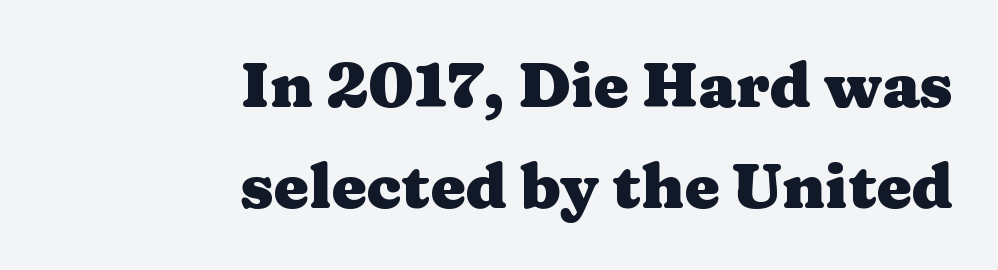
{"serif": "yes", "italic": "no", "bold": "yes", "weight": "heavy", "width": "wide", "stroke_contrast": "medium", "x_height": "medium", "monospaced": "no", "underline": "no", "align": "right", "line_spacing": "normal", "line_spacing_ratio": 1.6, "letter_spacing": "normal", "letter_spacing_em": 0.0, "glyph_px": 63}
